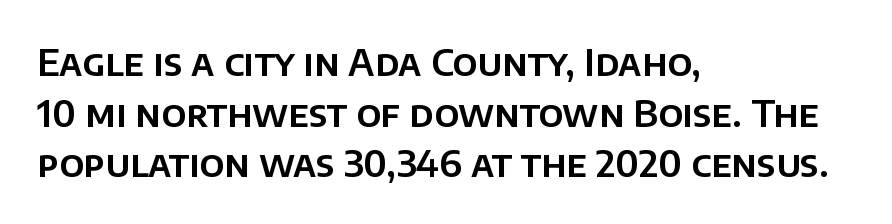
The image shows 37 px sans-serif type, upright; set left-aligned, normal line spacing (1.37x), normal letter spacing, not underlined; low stroke contrast and a large x-height.
